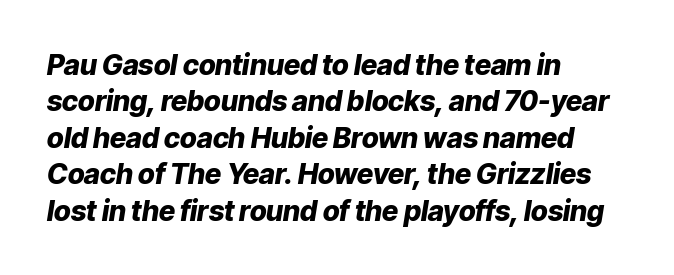
The image shows 28 px heavy type, italic (leaning right); set left-aligned, normal line spacing (1.3x), normal letter spacing, not underlined; low stroke contrast and a medium x-height.
